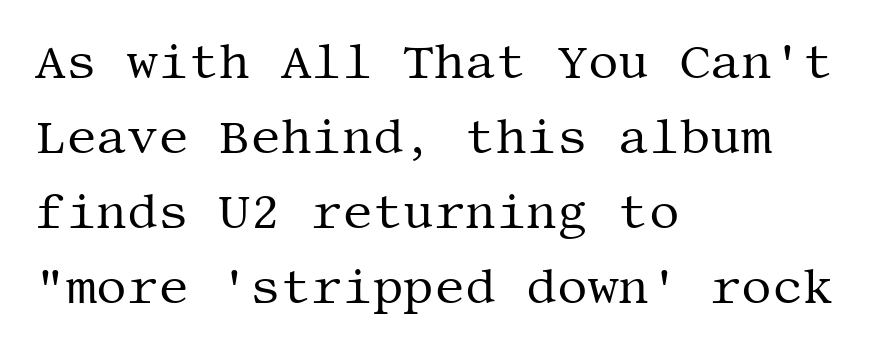
{"serif": "yes", "italic": "no", "bold": "no", "weight": "regular", "width": "normal", "stroke_contrast": "medium", "x_height": "large", "underline": "no", "align": "left", "line_spacing": "normal", "line_spacing_ratio": 1.56, "letter_spacing": "normal", "letter_spacing_em": 0.0, "glyph_px": 48}
